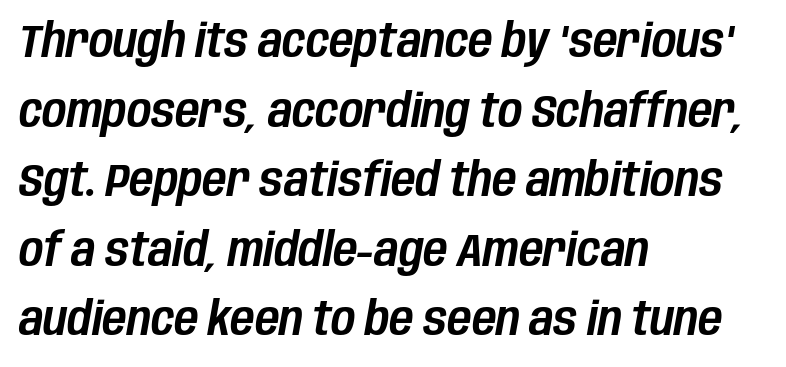
The image shows 47 px condensed type, italic (leaning right); set left-aligned, normal line spacing (1.48x), normal letter spacing, not underlined; low stroke contrast and a large x-height.
